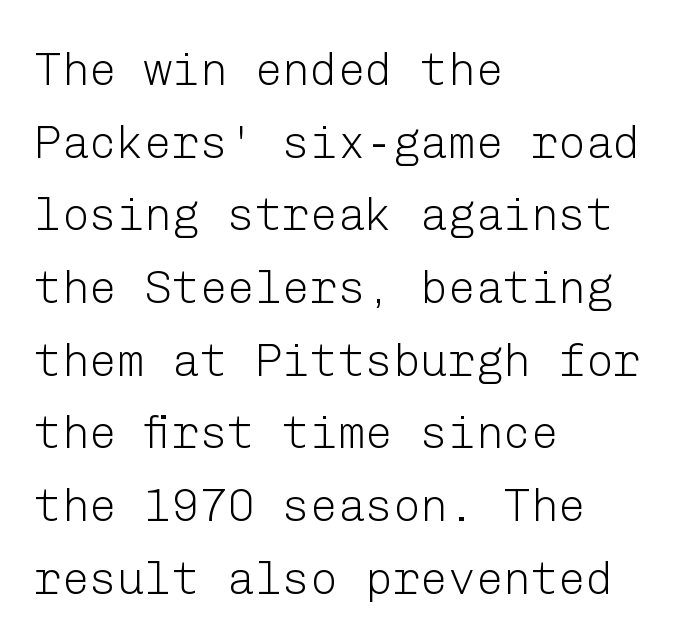
Q: Is the text bold? A: No.
Q: Is the text italic (slanted)? A: No, it is upright.
Q: Is the typeface a serif or a sans-serif typeface? A: Sans-serif.
Q: Is the text underlined? A: No.
Q: How is the paragraph aligned? A: Left-aligned.
Q: Is the spacing between letters normal or unusually wide? A: Normal.
Q: Is the spacing between lines tight, normal or loose? A: Normal.
Q: Width (condensed, normal, or wide)? A: Normal.
Q: Stroke contrast? A: Low.
Q: x-height? A: Medium.
